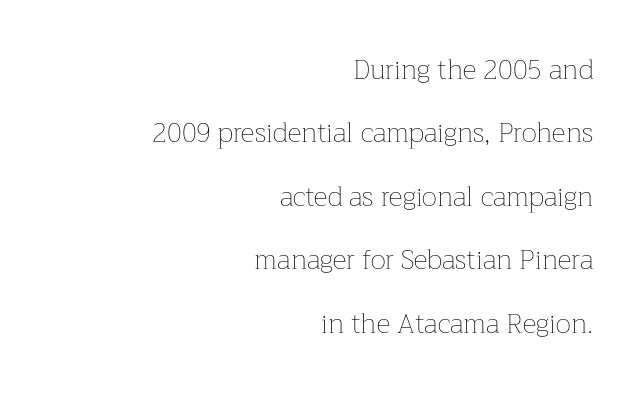
The image shows 27 px text type, upright; set right-aligned, loose line spacing (2.35x), normal letter spacing, not underlined.
